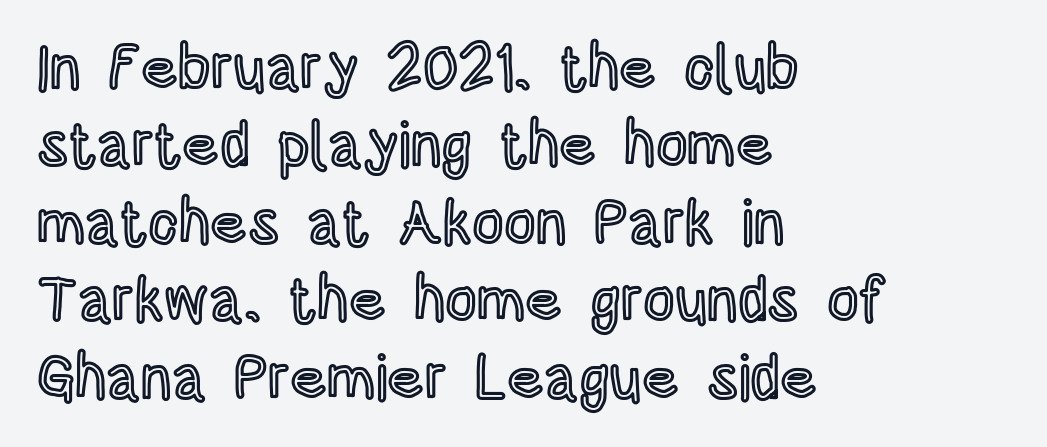
The image shows 62 px condensed type, upright; set left-aligned, normal line spacing (1.25x), normal letter spacing, not underlined; a large x-height.
